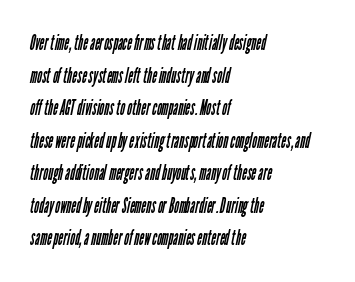
Q: Is the text bold? A: No.
Q: Is the text underlined? A: No.
Q: How is the paragraph aligned? A: Left-aligned.
Q: Is the spacing between letters normal or unusually wide? A: Normal.
Q: Is the spacing between lines tight, normal or loose? A: Normal.
